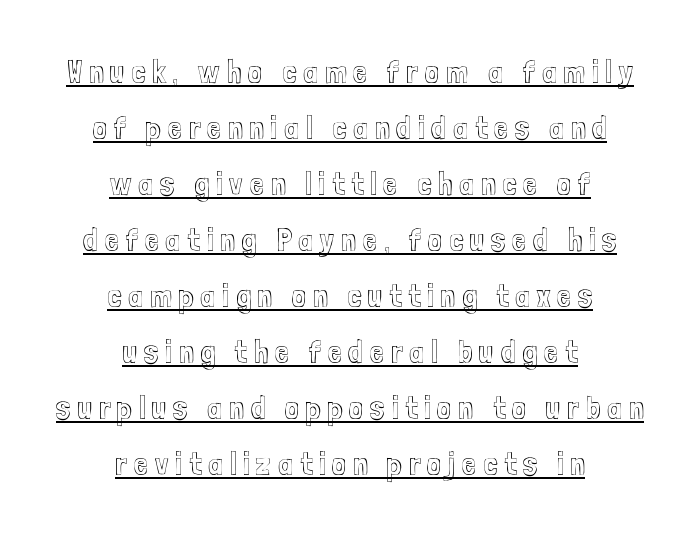
{"italic": "no", "width": "condensed", "x_height": "medium", "monospaced": "no", "underline": "yes", "align": "center", "line_spacing_ratio": 1.75, "letter_spacing": "wide", "letter_spacing_em": 0.21, "glyph_px": 32}
